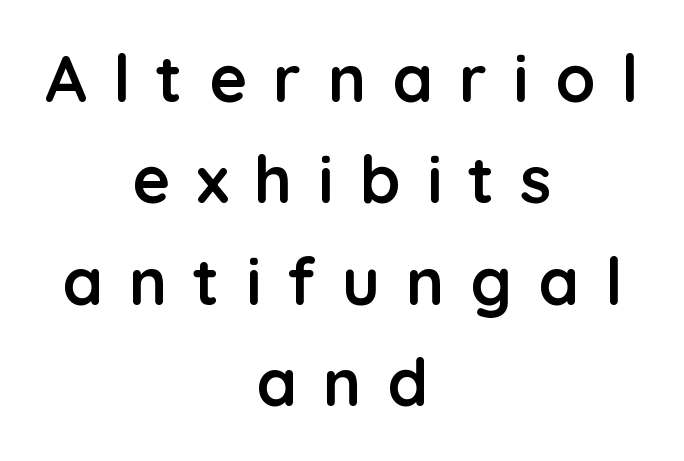
The image shows 65 px semibold sans-serif type, upright; set centered, normal line spacing (1.56x), unusually wide letter spacing (+0.4 em), not underlined; low stroke contrast and a medium x-height.
